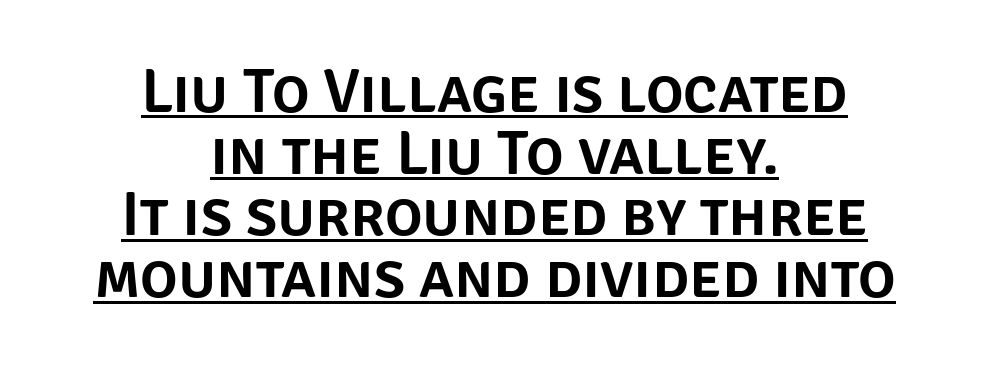
Notice how the stems are strictly vertical — no italics here. Here the designer chose a conventional face with non-uniform glyph widths. What kind of face is this? One without serifs — a sans. Glance below the letters and you will spot a drawn line.
